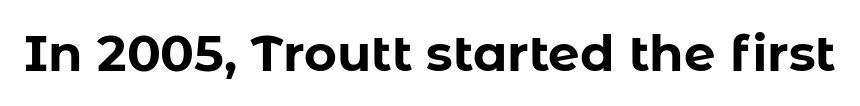
I'd call this a sans setting — the letters go barefoot. Does extra space separate the letters? No, they use regular spacing. Each letter keeps its own natural width here, so spacing adapts to shape. Beneath every word, the page is bare. These lines carry a lot of weight — the face is fully bold. Do the letters lean? They stand straight.
